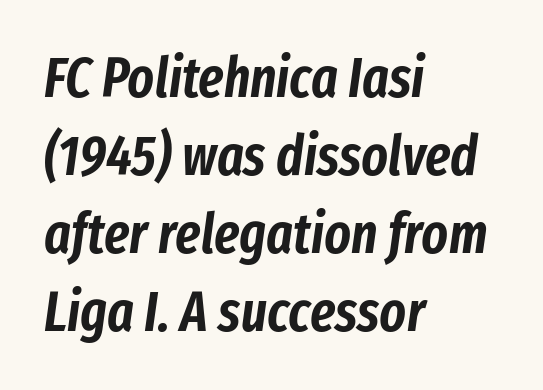
{"italic": "yes", "lean": "right", "slant_degrees": 8, "width": "condensed", "stroke_contrast": "low", "x_height": "medium", "monospaced": "no", "underline": "no", "align": "left", "line_spacing": "normal", "line_spacing_ratio": 1.39, "letter_spacing": "normal", "letter_spacing_em": 0.0, "glyph_px": 56}
